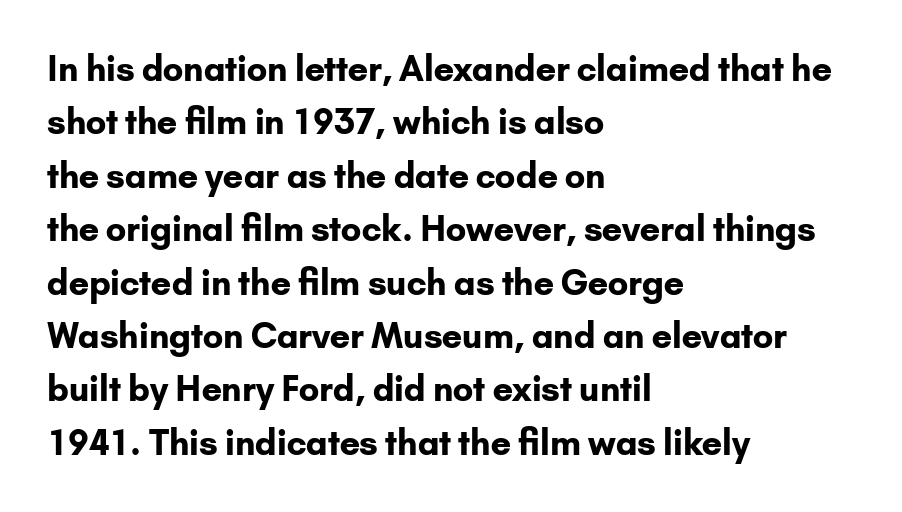
{"serif": "no", "italic": "no", "bold": "yes", "weight": "bold", "width": "normal", "stroke_contrast": "low", "x_height": "small", "monospaced": "no", "underline": "no", "align": "left", "line_spacing": "normal", "line_spacing_ratio": 1.57, "letter_spacing": "normal", "letter_spacing_em": 0.0, "glyph_px": 34}
